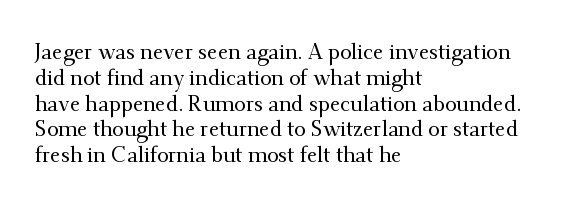
Underline: absent. This rendering uses left alignment, leaving the right contour irregular. A typesetter would mark this as roman, not italic. In terms of letterspacing, this is plain default setting.
